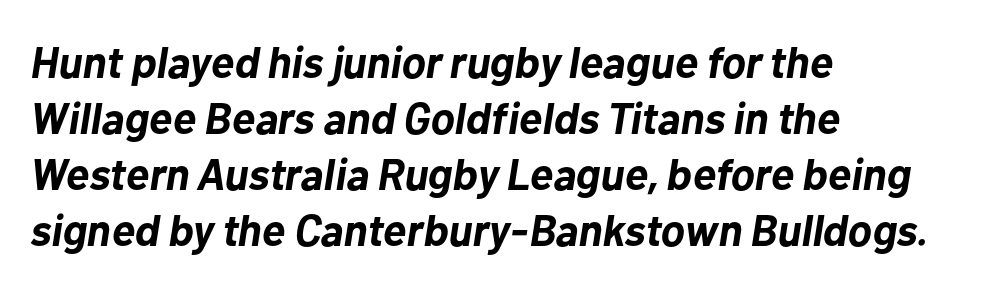
{"italic": "yes", "lean": "right", "slant_degrees": 10, "bold": "yes", "weight": "bold", "width": "normal", "stroke_contrast": "low", "x_height": "medium", "monospaced": "no", "underline": "no", "align": "left", "line_spacing": "normal", "line_spacing_ratio": 1.27, "letter_spacing": "normal", "letter_spacing_em": 0.0, "glyph_px": 44}
